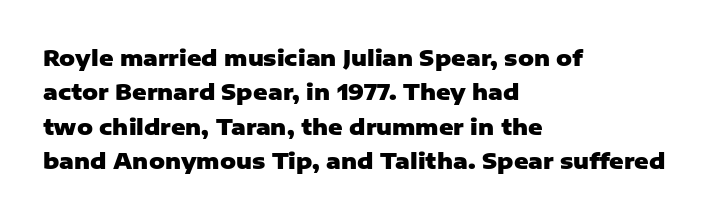
Upright lettering throughout. Just letters on the line, the space beneath them empty. The vertical gap from one line to the next is medium. Strong, thick strokes mark this as bold type. Short and long lines alike share a common starting point at left.
